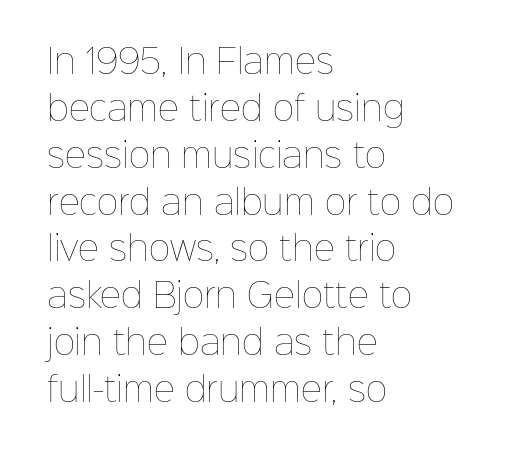
The line texture is even and compact thanks to regular tracking. The letterforms sit at book weight or below. Normally led — the rows are evenly, conventionally spaced. Underline: absent.
